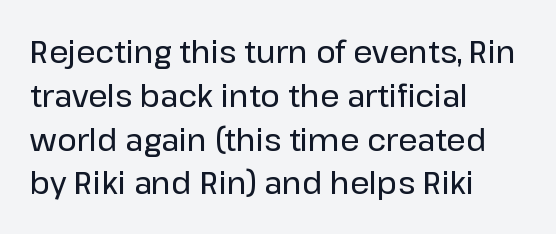
Q: Is the text italic (slanted)? A: No, it is upright.
Q: Is the typeface a serif or a sans-serif typeface? A: Sans-serif.
Q: Is the text underlined? A: No.
Q: How is the paragraph aligned? A: Left-aligned.
Q: Is the spacing between letters normal or unusually wide? A: Normal.
Q: Is the spacing between lines tight, normal or loose? A: Normal.
Q: Width (condensed, normal, or wide)? A: Normal.
Q: Stroke contrast? A: Low.
Q: x-height? A: Medium.
Q: Monospaced? A: No.
